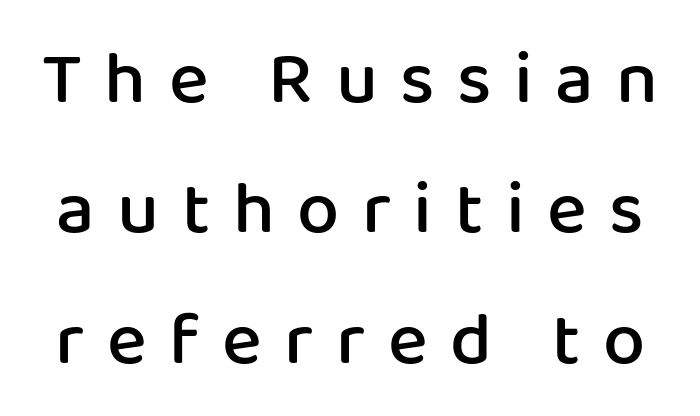
The image shows 75 px semibold sans-serif type, upright; set line spacing 1.74x, unusually wide letter spacing (+0.3 em), not underlined; low stroke contrast and a medium x-height.
